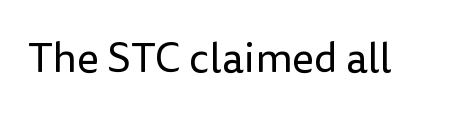
The image shows 42 px regular-weight sans-serif type, upright; set normal letter spacing, not underlined; low stroke contrast and a medium x-height.
